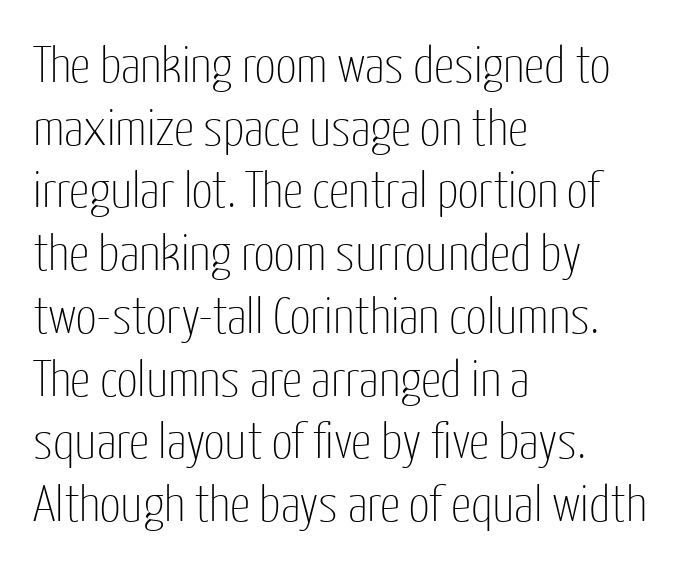
Q: Is the text bold? A: No.
Q: Is the text italic (slanted)? A: No, it is upright.
Q: Is the typeface a serif or a sans-serif typeface? A: Sans-serif.
Q: Is the text underlined? A: No.
Q: How is the paragraph aligned? A: Left-aligned.
Q: Is the spacing between letters normal or unusually wide? A: Normal.
Q: Width (condensed, normal, or wide)? A: Condensed.
Q: Stroke contrast? A: Low.
Q: x-height? A: Medium.
Q: Monospaced? A: No.
